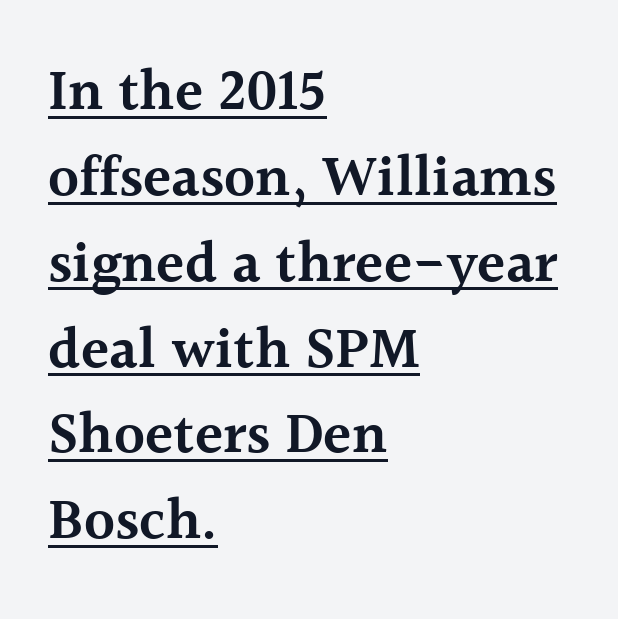
{"serif": "yes", "italic": "no", "bold": "semi", "weight": "semibold", "width": "normal", "x_height": "medium", "monospaced": "no", "underline": "yes", "align": "left", "line_spacing": "normal", "line_spacing_ratio": 1.48, "letter_spacing": "normal", "letter_spacing_em": 0.0, "glyph_px": 58}
